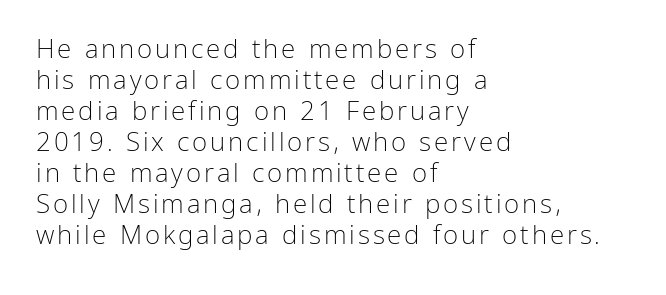
The image shows 26 px text type, upright; set left-aligned, line spacing 1.19x, not underlined.
